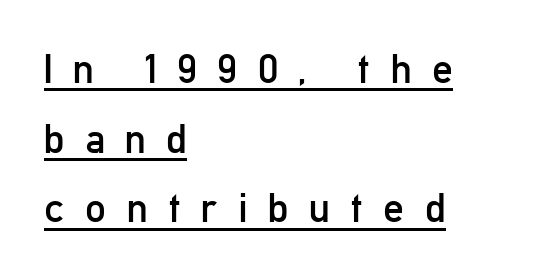
Q: Is the text bold? A: No.
Q: Is the text italic (slanted)? A: No, it is upright.
Q: Is the typeface a serif or a sans-serif typeface? A: Sans-serif.
Q: Is the text underlined? A: Yes.
Q: How is the paragraph aligned? A: Left-aligned.
Q: Is the spacing between letters normal or unusually wide? A: Unusually wide.
Q: Is the spacing between lines tight, normal or loose? A: Normal.
Q: Width (condensed, normal, or wide)? A: Condensed.
Q: Stroke contrast? A: Low.
Q: x-height? A: Medium.
Q: Monospaced? A: No.
